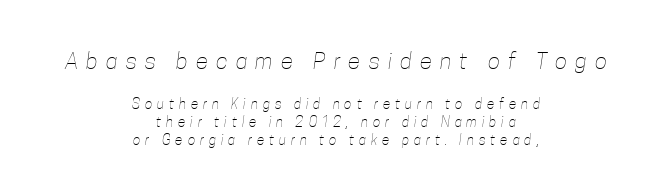
{"bold": "no", "underline": "no", "align": "center", "line_spacing": "normal", "line_spacing_ratio": 1.31, "letter_spacing": "wide", "letter_spacing_em": 0.35, "larger_block": "first", "size_ratio": 1.64, "glyph_px": 23}
